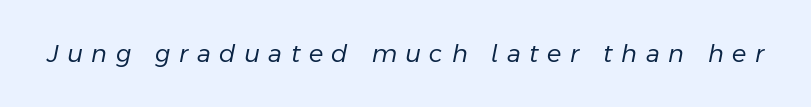
{"italic": "yes", "lean": "right", "slant_degrees": 11, "bold": "no", "underline": "no", "letter_spacing": "wide", "letter_spacing_em": 0.36, "glyph_px": 24}
